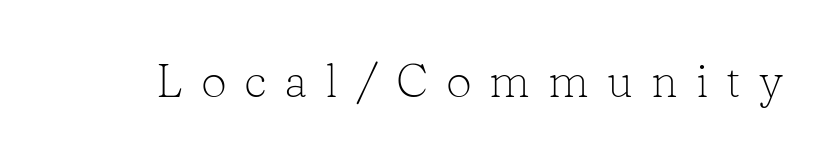
Q: Is the text bold? A: No.
Q: Is the text italic (slanted)? A: No, it is upright.
Q: Is the typeface a serif or a sans-serif typeface? A: Serif.
Q: Is the text underlined? A: No.
Q: Is the spacing between letters normal or unusually wide? A: Unusually wide.
Q: Width (condensed, normal, or wide)? A: Normal.
Q: Stroke contrast? A: Low.
Q: x-height? A: Medium.
Q: Monospaced? A: No.
